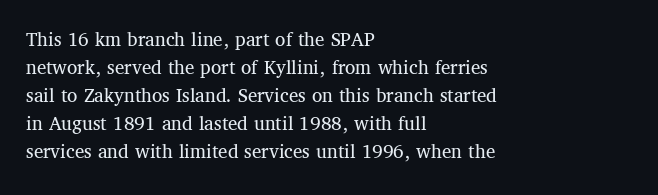
The paragraph has a hard left edge and a soft right edge. Rows of type keep a routine distance in the vertical direction. The letters sit at their default tracking, neither squeezed nor spread. Posture: vertical.
